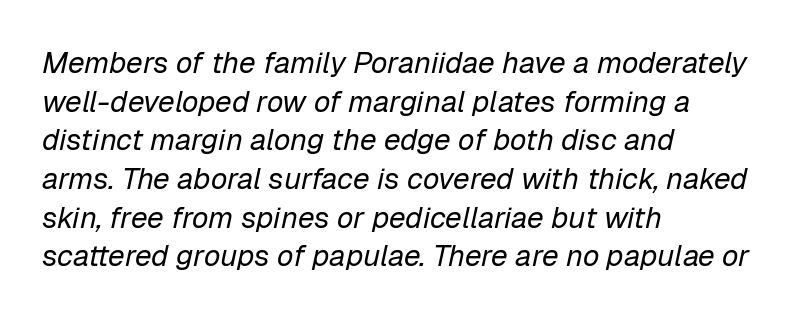
The vertical gap from one line to the next is medium. The strip under each line holds only bare page. You can tell it's italic because the verticals aren't actually vertical. You could call the tracking neutral — neither tight nor loose. Do the characters align in a grid? No, the font is proportional.
